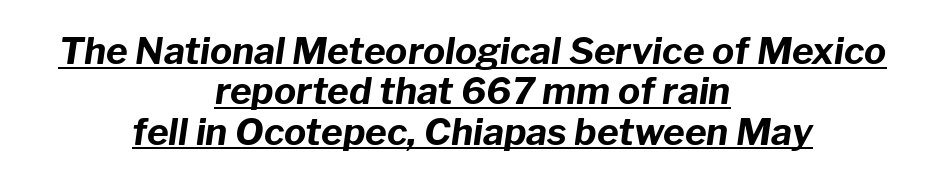
Q: Is the text bold? A: Yes.
Q: Is the text italic (slanted)? A: Yes, it leans right by about 8 degrees.
Q: Is the text underlined? A: Yes.
Q: How is the paragraph aligned? A: Centered.
Q: Is the spacing between letters normal or unusually wide? A: Normal.
Q: Is the spacing between lines tight, normal or loose? A: Tight.
Q: Width (condensed, normal, or wide)? A: Normal.
Q: Stroke contrast? A: Low.
Q: x-height? A: Medium.
Q: Monospaced? A: No.
